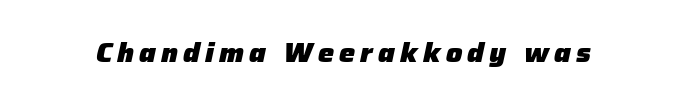
Q: Is the text bold? A: Yes.
Q: Is the text italic (slanted)? A: Yes, it leans right by about 12 degrees.
Q: Is the text underlined? A: No.
